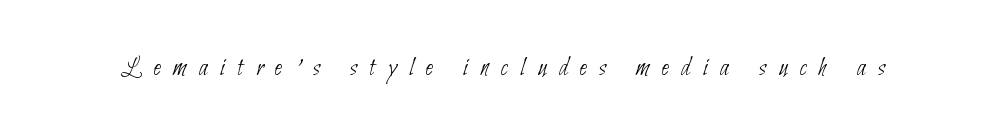
The image shows 27 px text type; set unusually wide letter spacing (+0.46 em), not underlined.
